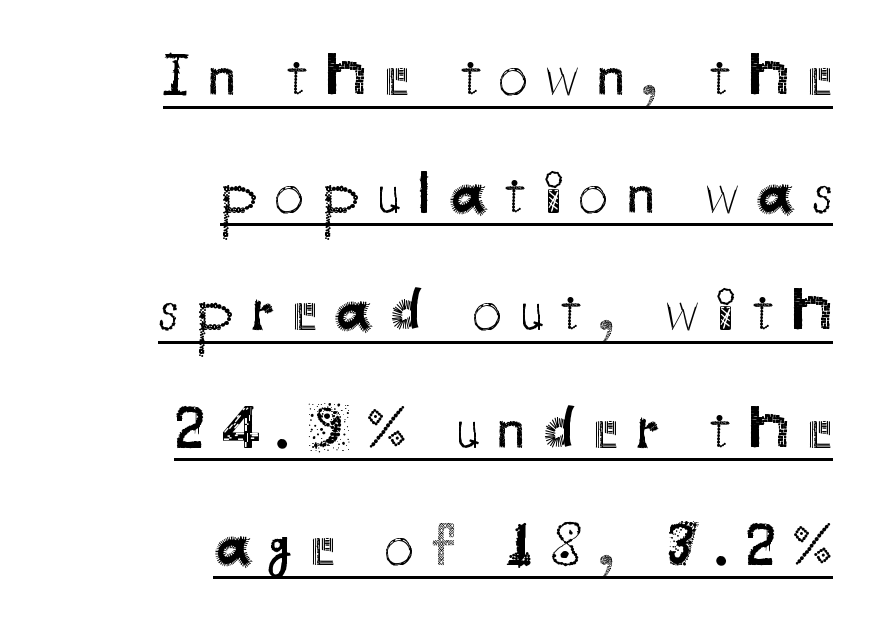
Q: Is the text bold? A: No.
Q: Is the text italic (slanted)? A: No, it is upright.
Q: Is the typeface a serif or a sans-serif typeface? A: Sans-serif.
Q: Is the text underlined? A: Yes.
Q: How is the paragraph aligned? A: Right-aligned.
Q: Is the spacing between letters normal or unusually wide? A: Unusually wide.
Q: Is the spacing between lines tight, normal or loose? A: Loose.
Q: Width (condensed, normal, or wide)? A: Normal.
Q: Stroke contrast? A: Medium.
Q: x-height? A: Small.
Q: Monospaced? A: No.
